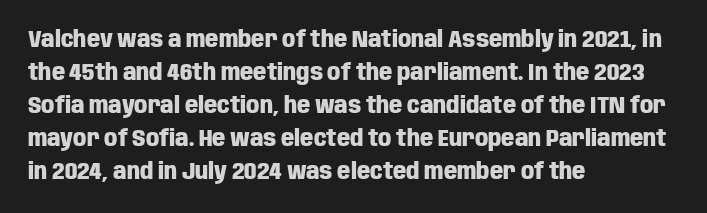
The gaps between neighbouring characters are ordinary and unremarkable. A dark, heavy texture on the line: the type is bold. Leftover space on each line is placed entirely after the last word. Reading down the column, the eye jumps a familiar distance to each next line. This is the regular roman posture of the typeface.
